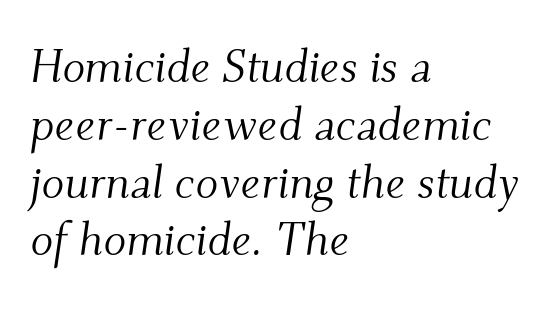
{"serif": "yes", "italic": "yes", "lean": "right", "slant_degrees": 9, "bold": "no", "weight": "light", "width": "normal", "stroke_contrast": "medium", "x_height": "small", "monospaced": "no", "underline": "no", "align": "left", "line_spacing_ratio": 1.23, "letter_spacing": "normal", "letter_spacing_em": 0.0, "glyph_px": 47}
